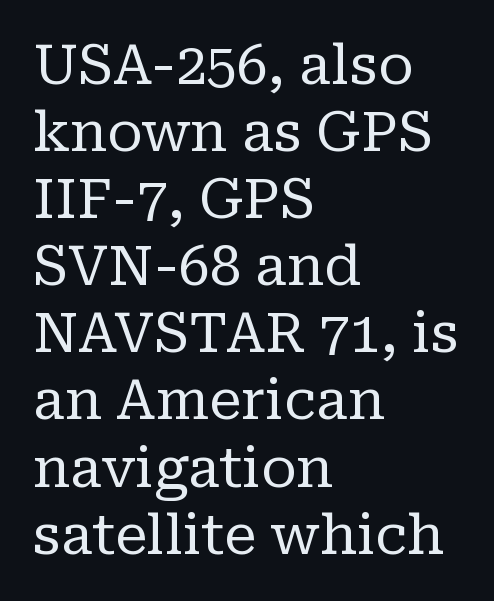
Regarding serifs, this sample has them. The passage shown is typed in a proportional face where columns would drift. The lettering stays uniformly vertical, giving the passage a roman look. Visually the block forms a straight wall on the left and a jagged coastline on the right. Compared with typical body copy, the letter spacing here is the same. Check the space under the baseline: it is left empty.
